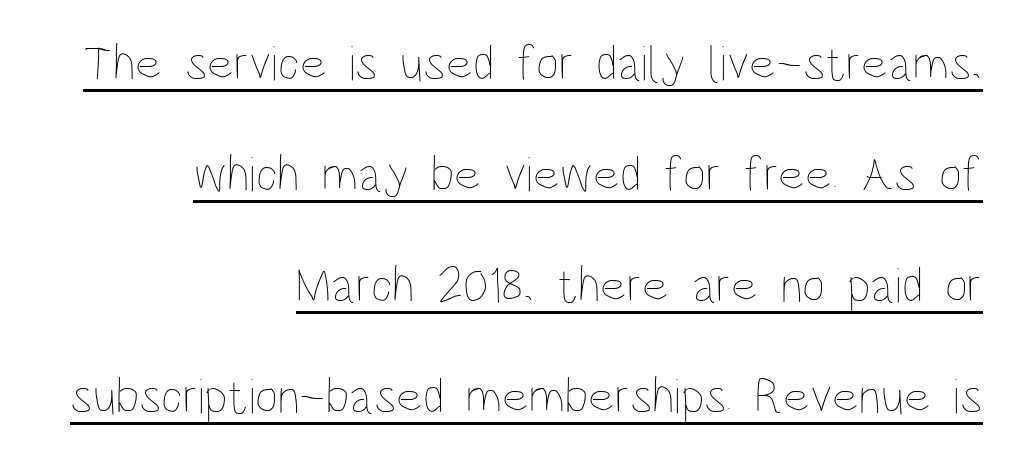
Q: Is the text bold? A: No.
Q: Is the text italic (slanted)? A: No, it is upright.
Q: Is the text underlined? A: Yes.
Q: How is the paragraph aligned? A: Right-aligned.
Q: Is the spacing between letters normal or unusually wide? A: Normal.
Q: Is the spacing between lines tight, normal or loose? A: Loose.
Q: Width (condensed, normal, or wide)? A: Condensed.
Q: Stroke contrast? A: Low.
Q: x-height? A: Large.
Q: Monospaced? A: No.
